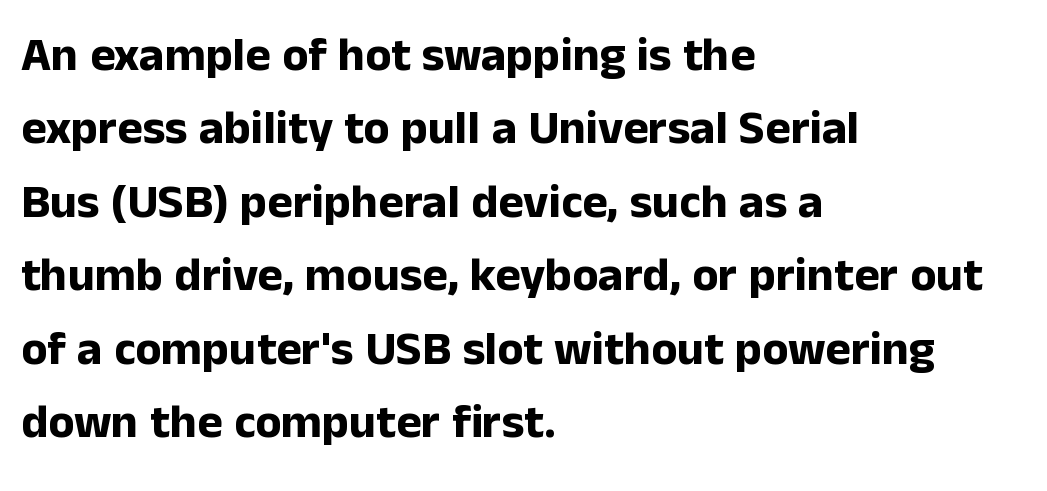
{"serif": "no", "italic": "no", "bold": "yes", "weight": "bold", "width": "normal", "stroke_contrast": "low", "x_height": "medium", "monospaced": "no", "underline": "no", "align": "left", "line_spacing": "normal", "line_spacing_ratio": 1.53, "letter_spacing": "normal", "letter_spacing_em": 0.0, "glyph_px": 48}
